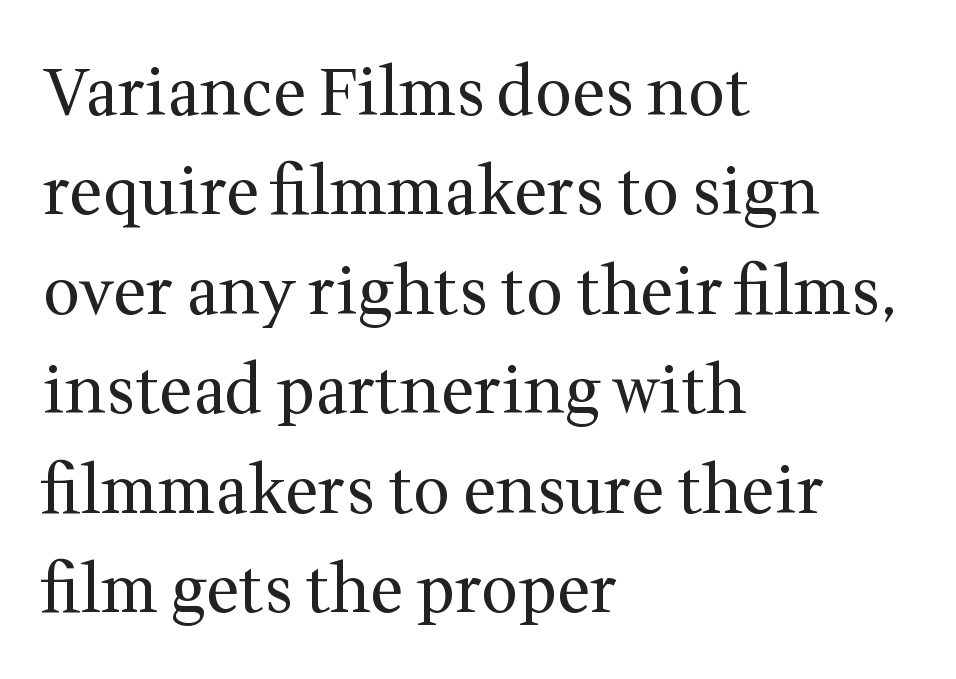
{"serif": "yes", "italic": "no", "bold": "no", "weight": "regular", "width": "normal", "stroke_contrast": "medium", "x_height": "medium", "monospaced": "no", "underline": "no", "align": "left", "line_spacing": "normal", "line_spacing_ratio": 1.53, "letter_spacing": "normal", "letter_spacing_em": 0.0, "glyph_px": 65}
